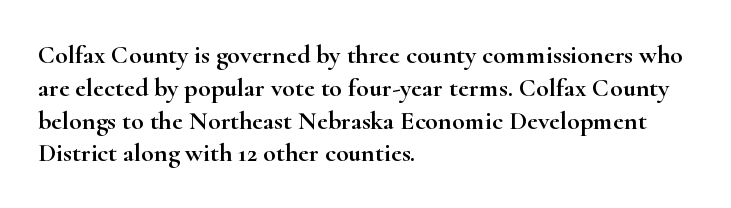
The image shows 26 px text type, upright; set left-aligned, normal line spacing (1.26x), normal letter spacing, not underlined.
